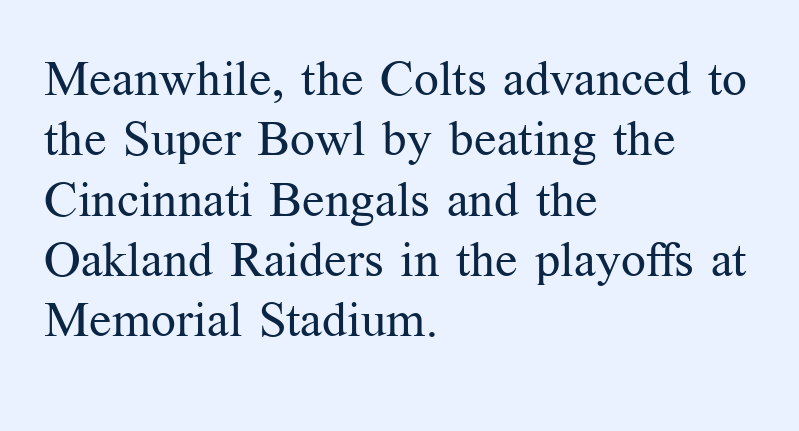
{"serif": "yes", "italic": "no", "bold": "no", "weight": "regular", "width": "normal", "stroke_contrast": "medium", "x_height": "medium", "monospaced": "no", "underline": "no", "align": "left", "line_spacing_ratio": 1.23, "letter_spacing": "normal", "letter_spacing_em": 0.0, "glyph_px": 49}
